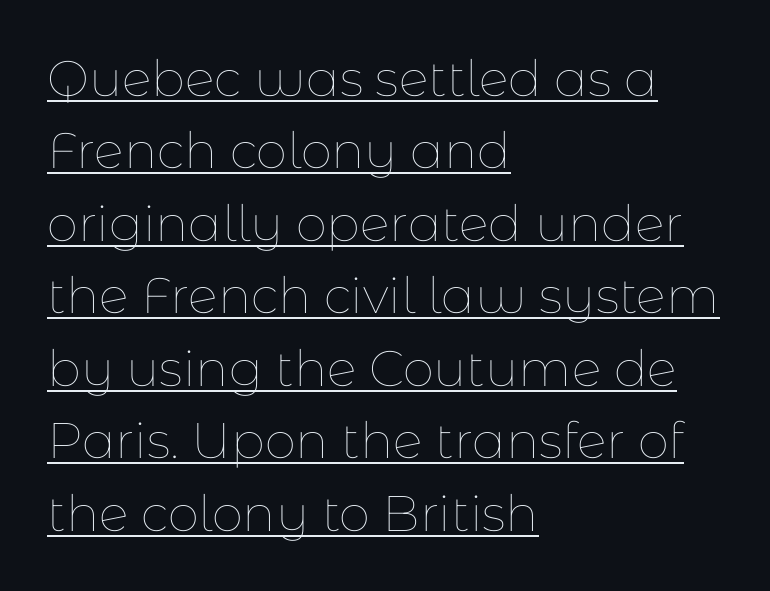
{"italic": "no", "bold": "no", "weight": "thin", "width": "normal", "stroke_contrast": "low", "x_height": "medium", "monospaced": "no", "underline": "yes", "align": "left", "line_spacing": "normal", "line_spacing_ratio": 1.45, "letter_spacing": "normal", "letter_spacing_em": 0.0, "glyph_px": 50}
